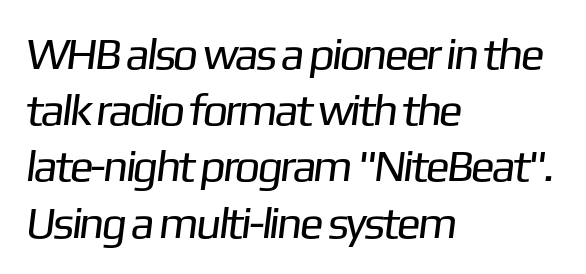
{"serif": "no", "bold": "no", "weight": "regular", "width": "normal", "stroke_contrast": "low", "x_height": "medium", "monospaced": "no", "underline": "no", "align": "left", "line_spacing": "normal", "line_spacing_ratio": 1.25, "letter_spacing": "normal", "letter_spacing_em": 0.0, "glyph_px": 45}
